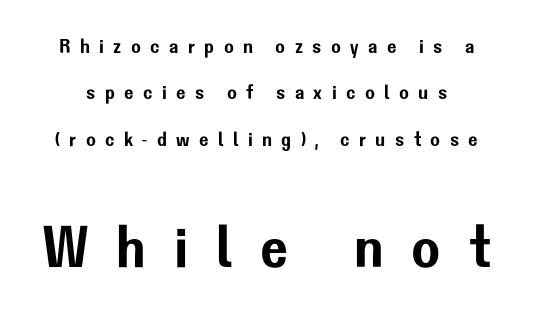
The image shows 59 px sans-serif type, upright; set loose line spacing (2.32x), unusually wide letter spacing (+0.47 em), not underlined; the second (bottom) block is 2.95x larger; low stroke contrast and a medium x-height.
